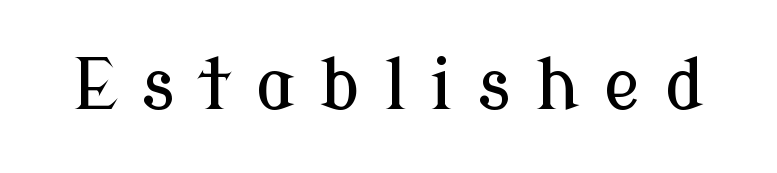
{"serif": "yes", "italic": "no", "width": "normal", "stroke_contrast": "low", "x_height": "medium", "monospaced": "no", "underline": "no", "letter_spacing": "wide", "letter_spacing_em": 0.34, "glyph_px": 70}
